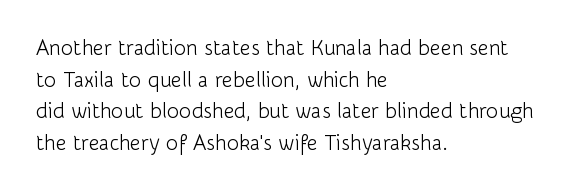
Q: Is the text bold? A: No.
Q: Is the text italic (slanted)? A: No, it is upright.
Q: Is the text underlined? A: No.
Q: How is the paragraph aligned? A: Left-aligned.
Q: Is the spacing between letters normal or unusually wide? A: Normal.
Q: Is the spacing between lines tight, normal or loose? A: Normal.
